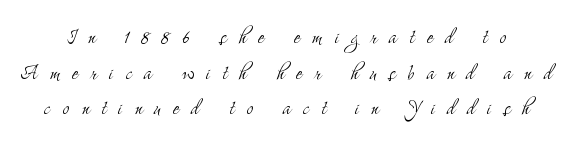
The image shows 26 px text type; set normal line spacing (1.37x), unusually wide letter spacing (+0.47 em), not underlined.
